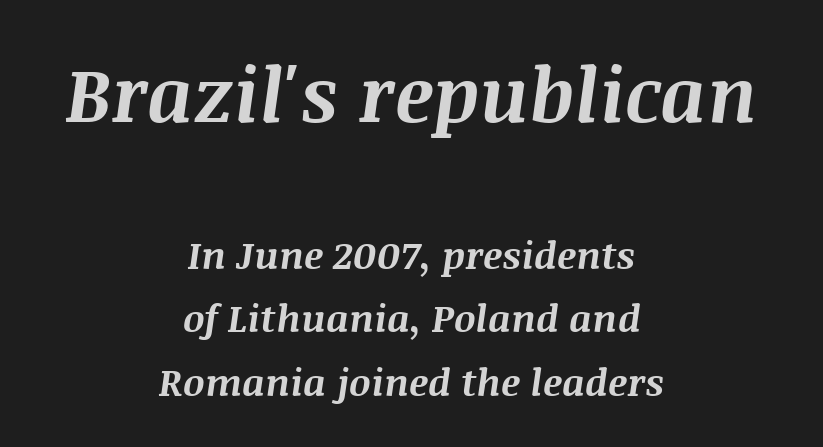
{"italic": "yes", "lean": "right", "slant_degrees": 8, "bold": "yes", "weight": "bold", "width": "normal", "stroke_contrast": "medium", "x_height": "large", "monospaced": "no", "underline": "no", "align": "center", "line_spacing": "normal", "line_spacing_ratio": 1.67, "letter_spacing": "normal", "letter_spacing_em": 0.0, "larger_block": "first", "size_ratio": 2.0, "glyph_px": 76}
